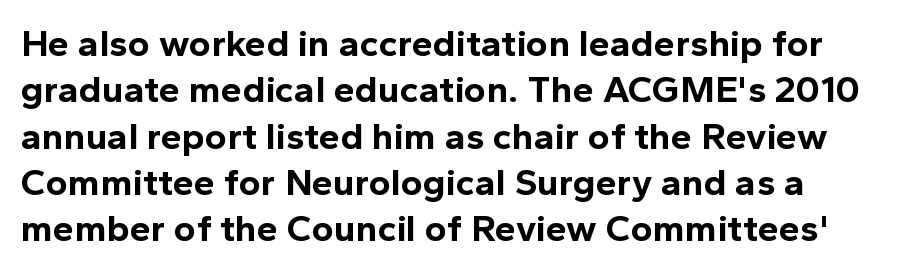
The image shows 38 px bold sans-serif type, upright; set left-aligned, line spacing 1.22x, normal letter spacing, not underlined; a medium x-height.
